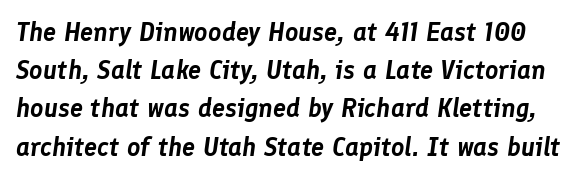
{"italic": "yes", "lean": "right", "slant_degrees": 8, "underline": "no", "line_spacing": "normal", "line_spacing_ratio": 1.47, "letter_spacing": "normal", "letter_spacing_em": 0.0, "glyph_px": 26}
